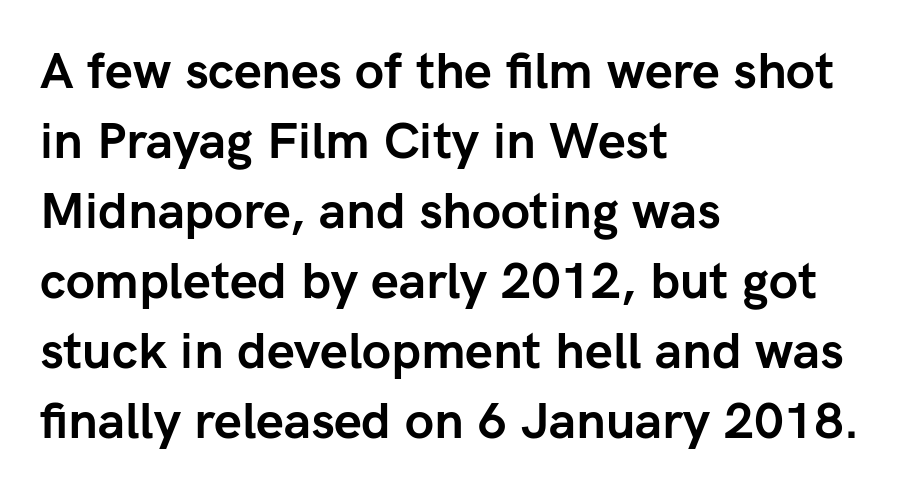
{"serif": "no", "italic": "no", "bold": "yes", "weight": "semibold", "width": "normal", "stroke_contrast": "low", "x_height": "medium", "monospaced": "no", "underline": "no", "align": "left", "line_spacing": "normal", "line_spacing_ratio": 1.4, "letter_spacing": "normal", "letter_spacing_em": 0.0, "glyph_px": 50}
